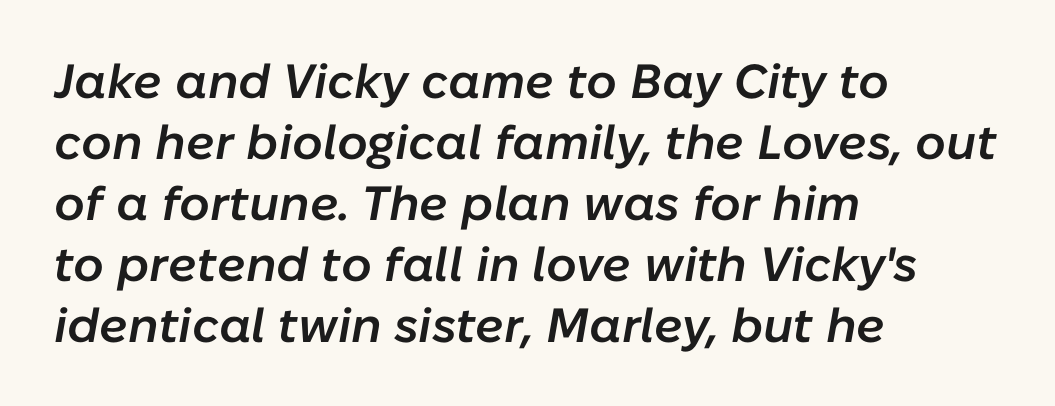
The lettering tilts uniformly, giving the passage an italic look. You could call the tracking neutral — neither tight nor loose. In terms of weight, the rendering is demibold, just under bold. Is the block centered? No — it sits flush against the left margin. Normally led — the rows are evenly, conventionally spaced. Letters rest on an invisible, unmarked baseline.
